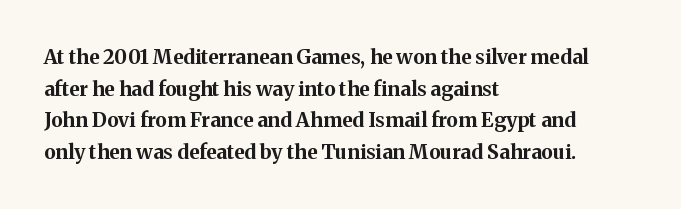
If you drew a line through each stem, it would be perfectly vertical. Nobody drew a line under any word here. A full-strength bold gives these letters their thick strokes. Honestly, the letter spacing is just normal — you wouldn't notice it. Left-aligned paragraph, ragged on the right.
